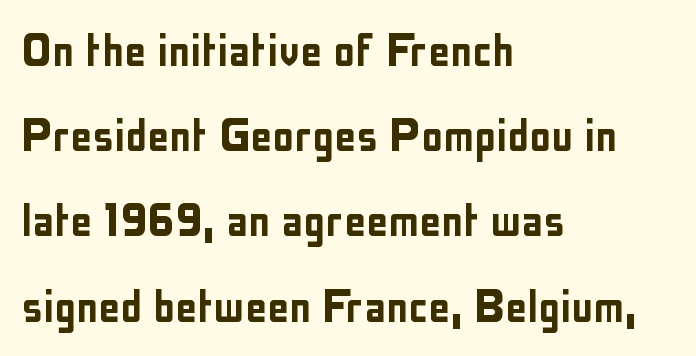
The image shows 55 px condensed sans-serif type, upright; set left-aligned, normal line spacing (1.55x), normal letter spacing, not underlined; low stroke contrast and a medium x-height.
